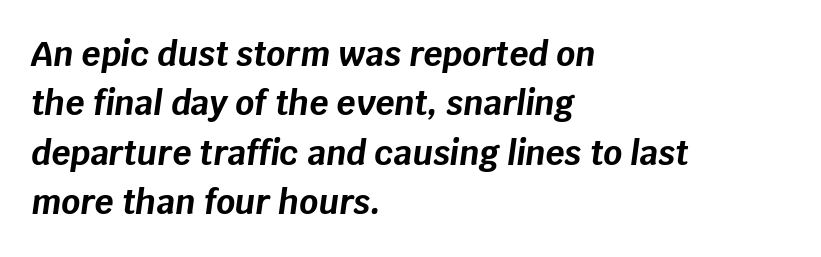
The space directly below the letters is spotless. As a designer I'd log this as weight 700, bold. Notice how descenders clear the ascenders below comfortably — that's standard leading. The lines are quadded left.
